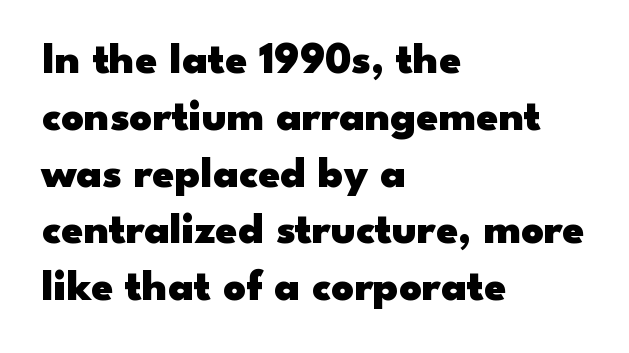
{"serif": "no", "italic": "no", "bold": "yes", "weight": "heavy", "width": "wide", "stroke_contrast": "low", "x_height": "small", "monospaced": "no", "underline": "no", "align": "left", "line_spacing": "normal", "line_spacing_ratio": 1.29, "letter_spacing": "normal", "letter_spacing_em": 0.0, "glyph_px": 44}
